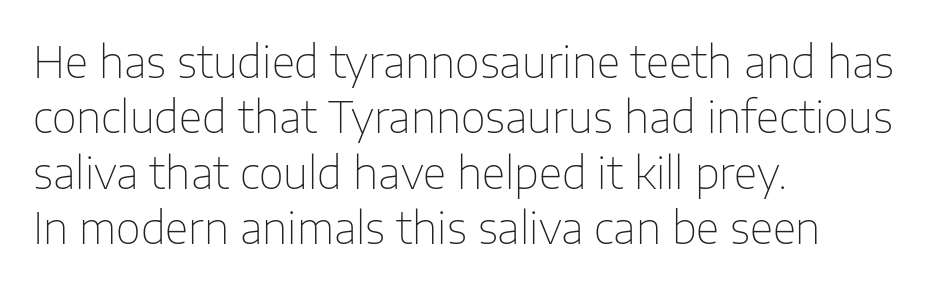
Leftover space on each line is placed entirely after the last word. The specimen omits any rule beneath the text block's lines. Is there much room between lines? A standard amount, neither cramped nor airy. The rendering shows plain stroke endings on the letterforms — a sans-serif design. A roman cut, with each character standing at attention.
